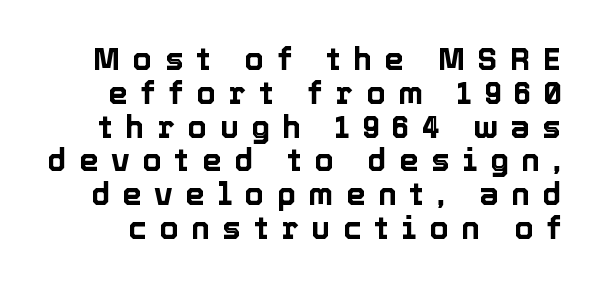
The image shows 31 px text type, upright; set tight line spacing (1.09x), unusually wide letter spacing (+0.41 em), not underlined; a medium x-height.
